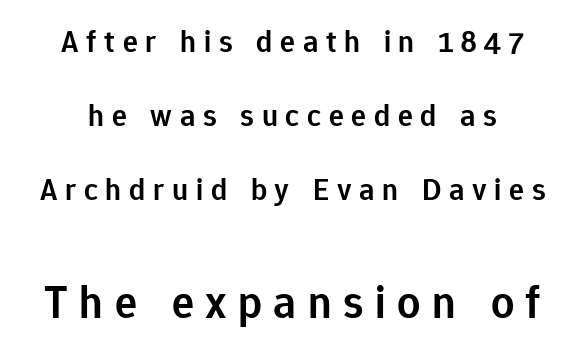
The image shows 46 px semibold sans-serif type, upright; set loose line spacing (2.38x), unusually wide letter spacing (+0.25 em), not underlined; the second (bottom) block is 1.48x larger; low stroke contrast and a medium x-height.
